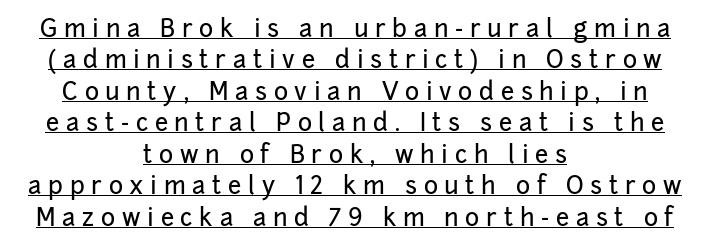
{"italic": "no", "underline": "yes", "align": "center", "line_spacing": "normal", "line_spacing_ratio": 1.31, "letter_spacing": "wide", "letter_spacing_em": 0.28, "glyph_px": 24}
